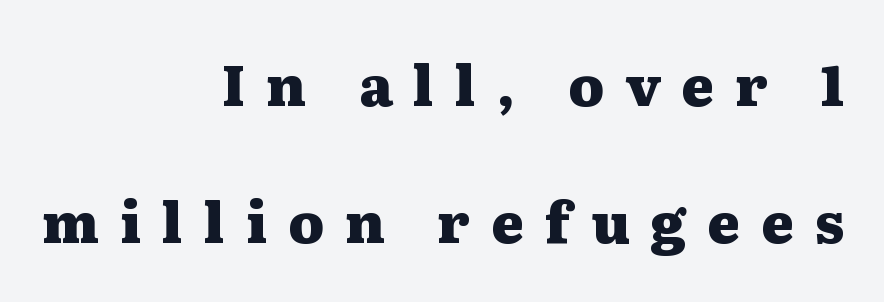
The image shows 56 px heavy, wide serif type, upright; set right-aligned, loose line spacing (2.45x), unusually wide letter spacing (+0.37 em), not underlined; medium stroke contrast and a medium x-height.
